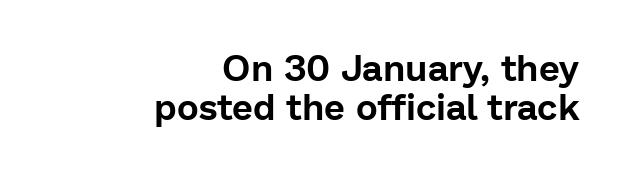
{"serif": "no", "italic": "no", "width": "normal", "stroke_contrast": "low", "x_height": "medium", "monospaced": "no", "underline": "no", "align": "right", "line_spacing": "tight", "line_spacing_ratio": 1.05, "letter_spacing": "normal", "letter_spacing_em": 0.0, "glyph_px": 37}
